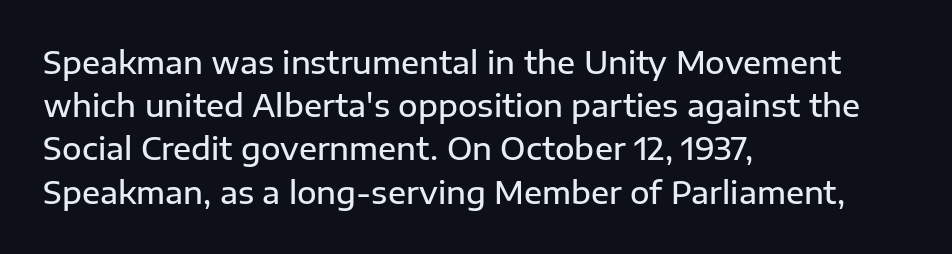
Unmarked baselines from the first word to the last. Proportional: the letters do not fall into vertical columns. Quick note: interline space is typical. The type family on display is of the sans-serif kind. The tracking reads as untouched default to a designer's eye.
